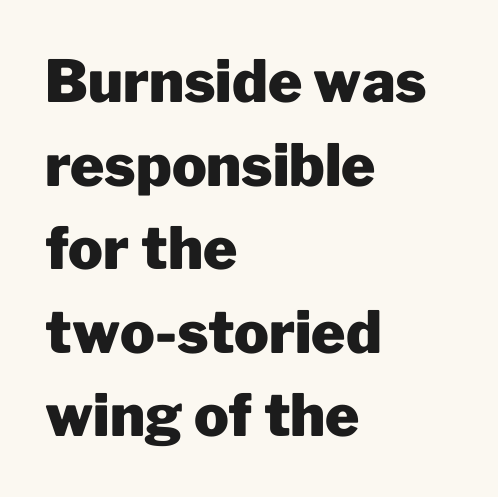
{"serif": "no", "italic": "no", "bold": "yes", "weight": "heavy", "width": "normal", "stroke_contrast": "low", "x_height": "medium", "monospaced": "no", "underline": "no", "align": "left", "line_spacing": "normal", "line_spacing_ratio": 1.44, "letter_spacing": "normal", "letter_spacing_em": 0.0, "glyph_px": 58}
